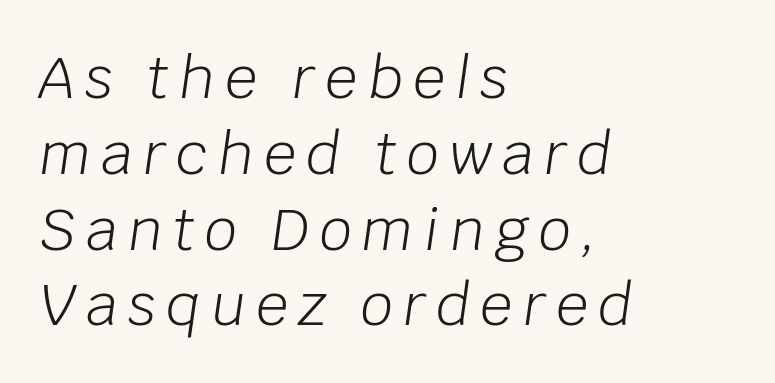
Q: Is the text bold? A: No.
Q: Is the text italic (slanted)? A: Yes, it leans right by about 8 degrees.
Q: Is the text underlined? A: No.
Q: How is the paragraph aligned? A: Left-aligned.
Q: Is the spacing between lines tight, normal or loose? A: Normal.
Q: Width (condensed, normal, or wide)? A: Normal.
Q: Stroke contrast? A: Low.
Q: x-height? A: Large.
Q: Monospaced? A: No.
